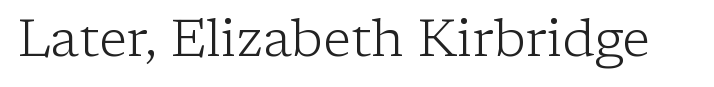
The image shows 52 px light serif type, upright; set normal letter spacing, not underlined; low stroke contrast and a medium x-height.
